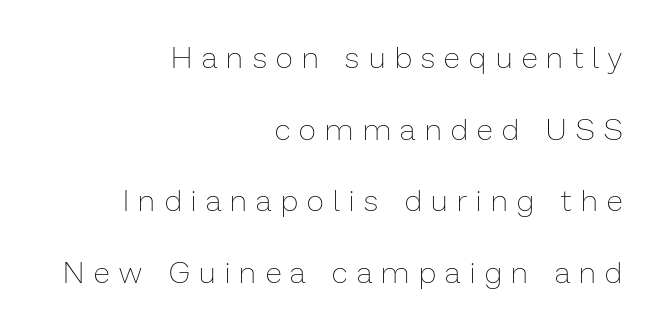
Tall strokes in this sample are plumb rather than angled. The setting favours the right margin, as signatures and pull-quotes sometimes do. Baseline-to-baseline distance is far greater than the letter height. The words here are not underlined. Nothing heavy about these letters — not bold at all. Proportional: the letters do not fall into vertical columns.
